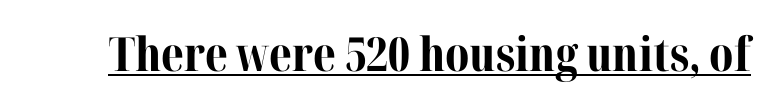
The image shows 47 px bold serif type, upright; set normal letter spacing, underlined; medium stroke contrast and a medium x-height.
